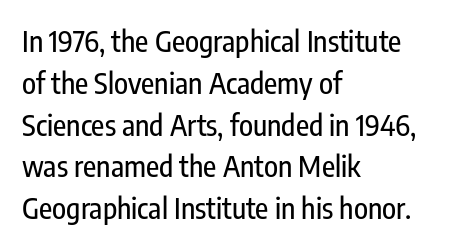
{"serif": "no", "italic": "no", "width": "condensed", "stroke_contrast": "low", "x_height": "medium", "monospaced": "no", "underline": "no", "align": "left", "line_spacing": "normal", "line_spacing_ratio": 1.44, "letter_spacing": "normal", "letter_spacing_em": 0.0, "glyph_px": 29}
